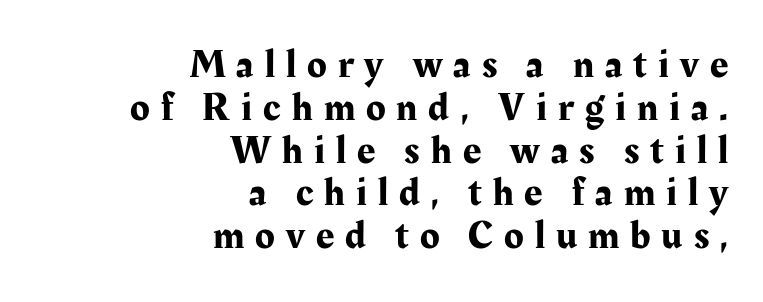
Q: Is the text italic (slanted)? A: No, it is upright.
Q: Is the typeface a serif or a sans-serif typeface? A: Serif.
Q: Is the text underlined? A: No.
Q: How is the paragraph aligned? A: Right-aligned.
Q: Is the spacing between letters normal or unusually wide? A: Unusually wide.
Q: Is the spacing between lines tight, normal or loose? A: Tight.
Q: Width (condensed, normal, or wide)? A: Normal.
Q: Stroke contrast? A: Medium.
Q: x-height? A: Medium.
Q: Monospaced? A: No.
